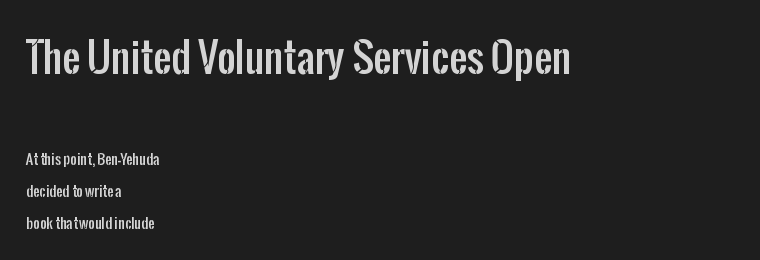
The image shows 40 px condensed sans-serif type, upright; set left-aligned, loose line spacing (2.26x), normal letter spacing, not underlined; the first (top) block is 2.86x larger; low stroke contrast and a medium x-height.
